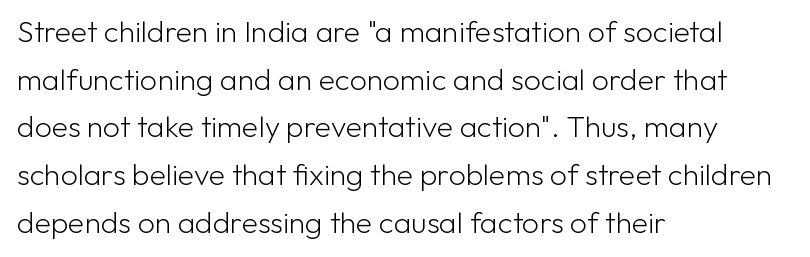
The image shows 30 px light sans-serif type, upright; set left-aligned, normal line spacing (1.59x), normal letter spacing, not underlined; low stroke contrast and a medium x-height.
